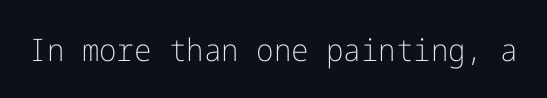
Q: Is the text bold? A: No.
Q: Is the text italic (slanted)? A: No, it is upright.
Q: Is the typeface a serif or a sans-serif typeface? A: Sans-serif.
Q: Is the text underlined? A: No.
Q: Is the spacing between letters normal or unusually wide? A: Normal.
Q: Width (condensed, normal, or wide)? A: Normal.
Q: Stroke contrast? A: Low.
Q: x-height? A: Medium.
